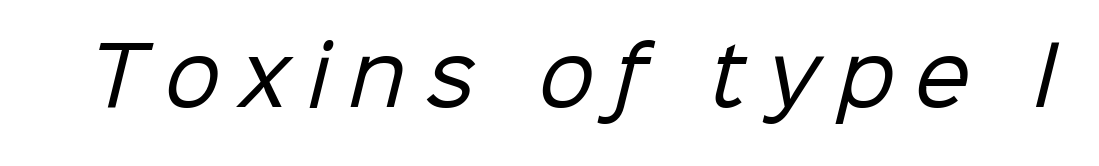
The image shows 79 px regular-weight sans-serif type; set unusually wide letter spacing (+0.25 em), not underlined; low stroke contrast and a medium x-height.
